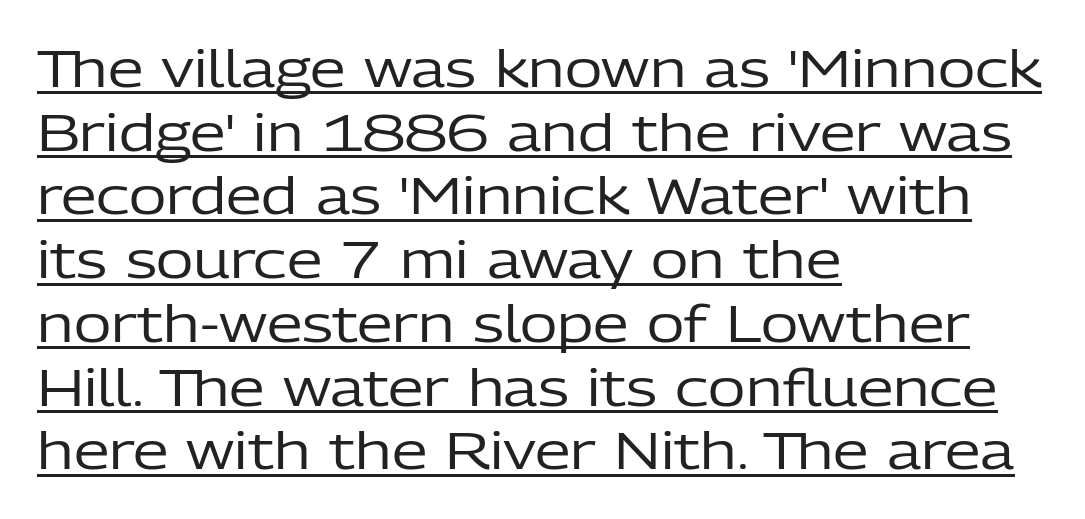
Q: Is the text bold? A: No.
Q: Is the text italic (slanted)? A: No, it is upright.
Q: Is the typeface a serif or a sans-serif typeface? A: Sans-serif.
Q: Is the text underlined? A: Yes.
Q: How is the paragraph aligned? A: Left-aligned.
Q: Is the spacing between letters normal or unusually wide? A: Normal.
Q: Is the spacing between lines tight, normal or loose? A: Normal.
Q: Width (condensed, normal, or wide)? A: Normal.
Q: Stroke contrast? A: Low.
Q: x-height? A: Medium.
Q: Monospaced? A: No.
